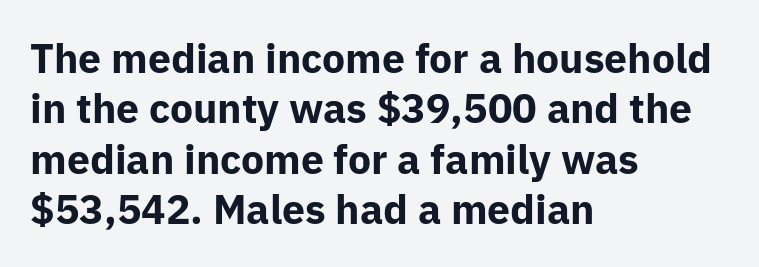
The image shows 41 px bold sans-serif type, upright; set left-aligned, line spacing 1.23x, normal letter spacing, not underlined; low stroke contrast and a medium x-height.
